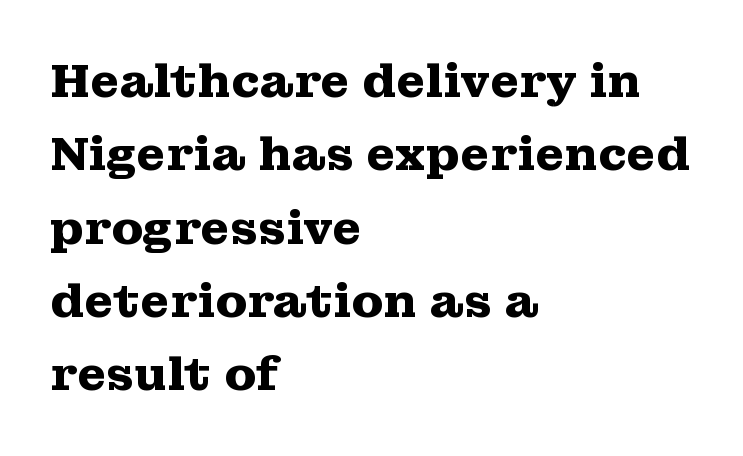
Does the copy run flush right? No — it runs flush left. This rendering employs a face with finishing strokes, i.e., a serif. A typesetter would call this proportional, since set widths differ per character. How heavy is the stroke? Heavy — this is a bold. The typography opts for an upright posture over an oblique one.
